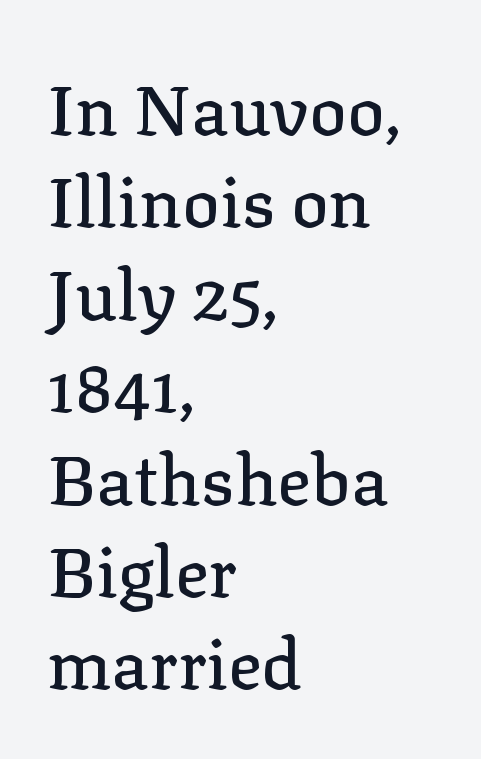
The image shows 70 px serif type, upright; set left-aligned, normal line spacing (1.32x), normal letter spacing, not underlined; low stroke contrast and a medium x-height.
